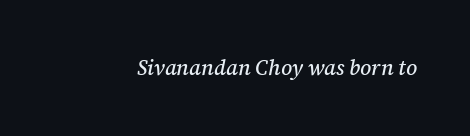
A clean baseline with only descenders dipping below it. Is the letter spacing exaggerated? No — it looks like the ordinary default. Quick note: italic.
